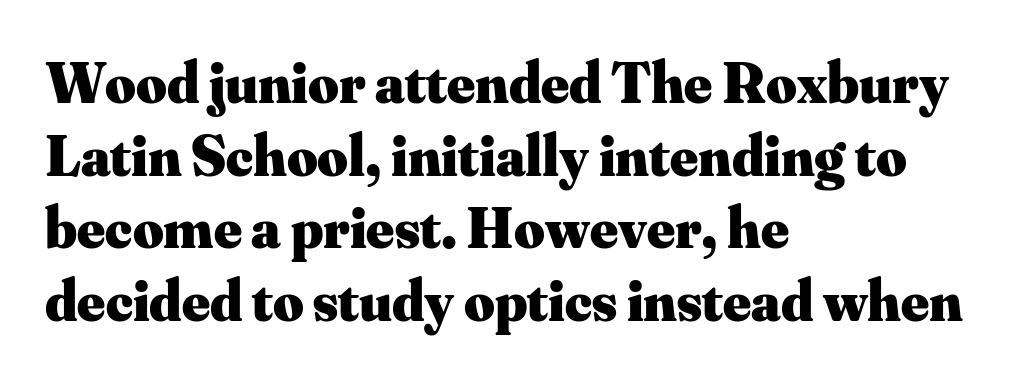
The lettering stays uniformly vertical, giving the passage a roman look. The horizontal fit of the characters is conventional and even. Each letter keeps its own natural width here, so spacing adapts to shape. Weight check: bold — yes, fully. Lines of text with bare space underneath.
